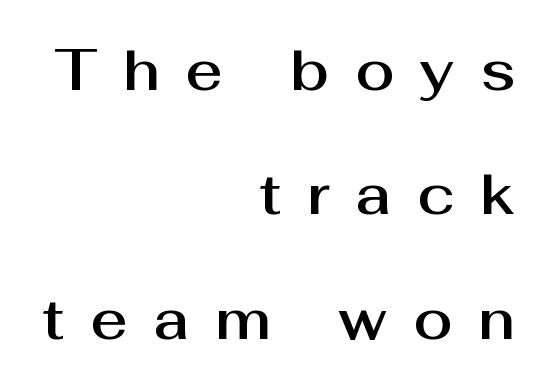
The image shows 57 px sans-serif type, upright; set right-aligned, loose line spacing (2.18x), unusually wide letter spacing (+0.45 em), not underlined; medium stroke contrast and a medium x-height.
